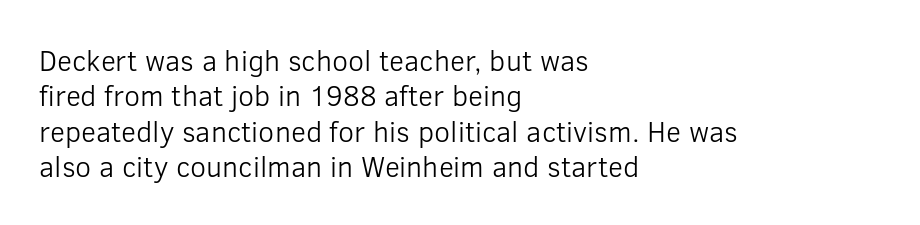
Q: Is the text bold? A: No.
Q: Is the text italic (slanted)? A: No, it is upright.
Q: Is the typeface a serif or a sans-serif typeface? A: Sans-serif.
Q: Is the text underlined? A: No.
Q: How is the paragraph aligned? A: Left-aligned.
Q: Is the spacing between letters normal or unusually wide? A: Normal.
Q: Width (condensed, normal, or wide)? A: Normal.
Q: Stroke contrast? A: Low.
Q: x-height? A: Medium.
Q: Monospaced? A: No.
